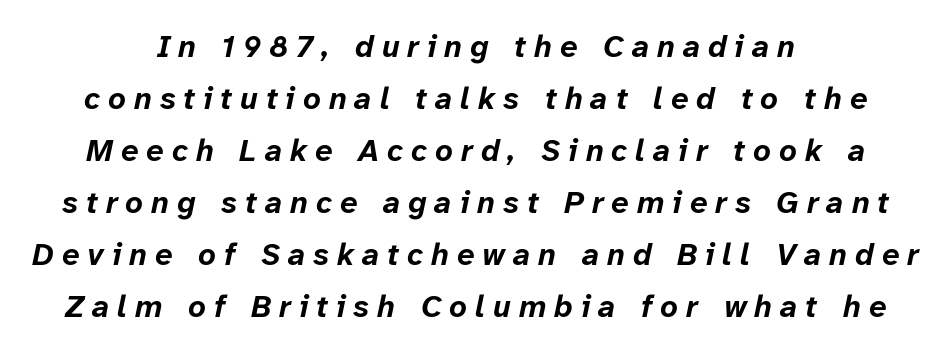
Q: Is the text bold? A: Yes.
Q: Is the text italic (slanted)? A: Yes, it leans right by about 12 degrees.
Q: Is the text underlined? A: No.
Q: How is the paragraph aligned? A: Centered.
Q: Is the spacing between letters normal or unusually wide? A: Unusually wide.
Q: Is the spacing between lines tight, normal or loose? A: Normal.
Q: Width (condensed, normal, or wide)? A: Normal.
Q: Stroke contrast? A: Low.
Q: x-height? A: Medium.
Q: Monospaced? A: No.
